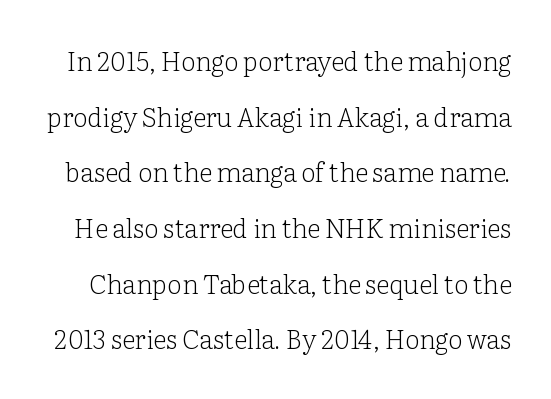
Q: Is the text bold? A: No.
Q: Is the text italic (slanted)? A: No, it is upright.
Q: Is the text underlined? A: No.
Q: Is the spacing between letters normal or unusually wide? A: Normal.
Q: Is the spacing between lines tight, normal or loose? A: Loose.
